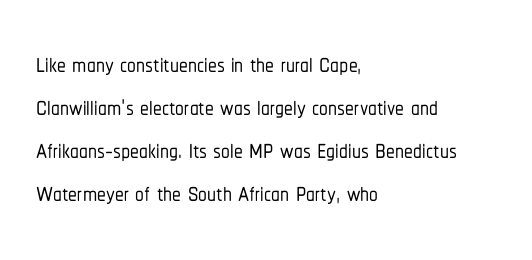
Q: Is the text italic (slanted)? A: No, it is upright.
Q: Is the typeface a serif or a sans-serif typeface? A: Sans-serif.
Q: Is the text underlined? A: No.
Q: How is the paragraph aligned? A: Left-aligned.
Q: Is the spacing between letters normal or unusually wide? A: Normal.
Q: Width (condensed, normal, or wide)? A: Condensed.
Q: Stroke contrast? A: Low.
Q: x-height? A: Medium.
Q: Monospaced? A: No.
